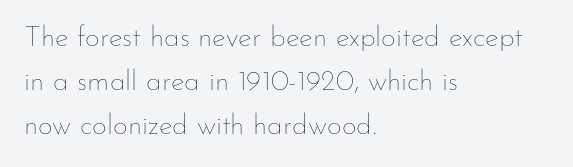
Q: Is the text bold? A: No.
Q: Is the text italic (slanted)? A: No, it is upright.
Q: Is the text underlined? A: No.
Q: How is the paragraph aligned? A: Left-aligned.
Q: Is the spacing between letters normal or unusually wide? A: Normal.
Q: Is the spacing between lines tight, normal or loose? A: Normal.
Q: Width (condensed, normal, or wide)? A: Normal.
Q: Stroke contrast? A: Low.
Q: x-height? A: Small.
Q: Monospaced? A: No.
